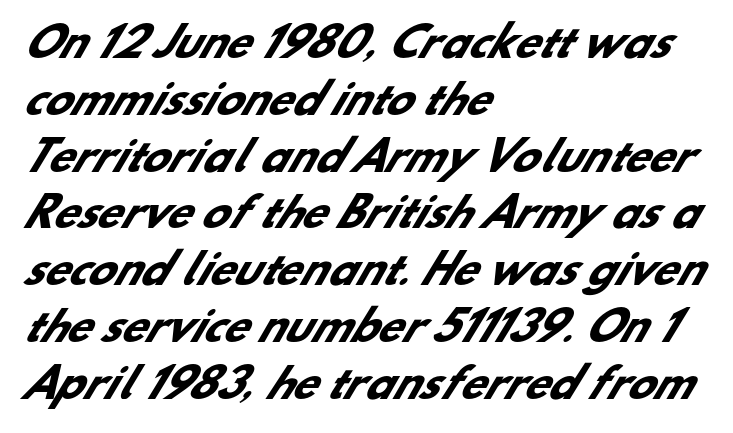
Each word holds together tightly as a unit, with standard inter-letter gaps. Rows of type keep a routine distance in the vertical direction. You could not count columns in this text — the font is proportionally spaced. I'd call this a sans setting — the letters go barefoot.
